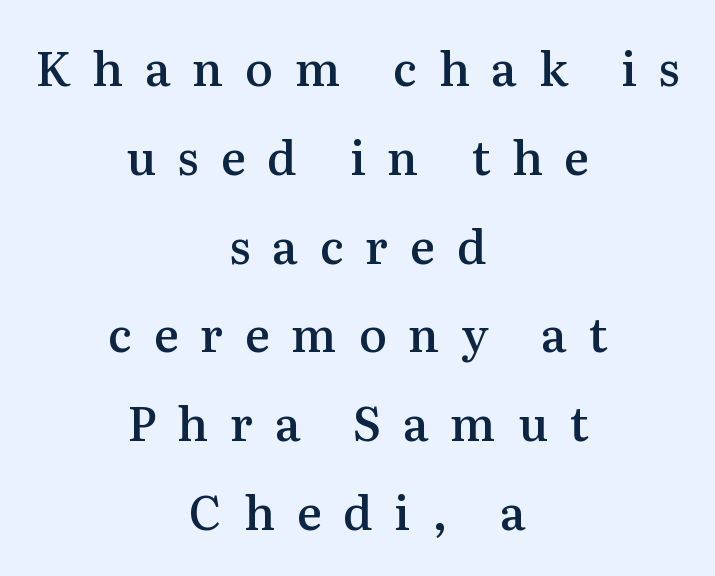
{"serif": "yes", "italic": "no", "bold": "semi", "weight": "semibold", "width": "normal", "stroke_contrast": "medium", "x_height": "medium", "monospaced": "no", "underline": "no", "align": "center", "line_spacing_ratio": 1.89, "letter_spacing": "wide", "letter_spacing_em": 0.46, "glyph_px": 47}
